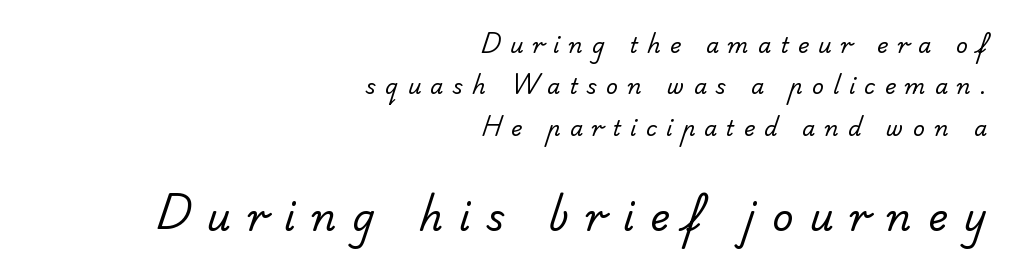
Q: Is the text bold? A: No.
Q: Is the typeface a serif or a sans-serif typeface? A: Sans-serif.
Q: Is the text underlined? A: No.
Q: How is the paragraph aligned? A: Right-aligned.
Q: Is the spacing between letters normal or unusually wide? A: Unusually wide.
Q: Is the spacing between lines tight, normal or loose? A: Loose.
Q: Which block of text is set in a larger size, the first (top) or the second (bottom)? A: The second (bottom) one.
Q: Width (condensed, normal, or wide)? A: Normal.
Q: Stroke contrast? A: Low.
Q: x-height? A: Small.
Q: Monospaced? A: No.
